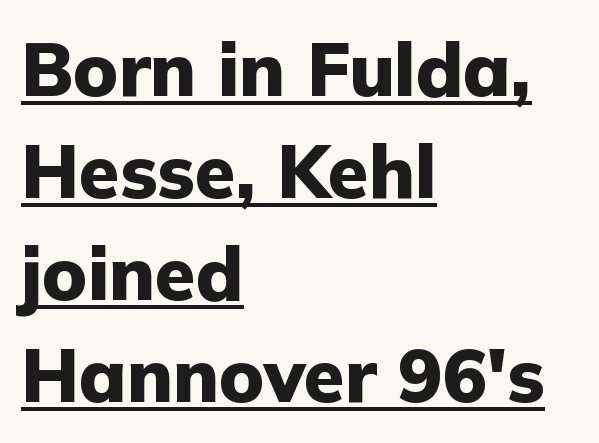
{"serif": "no", "italic": "no", "bold": "yes", "weight": "heavy", "width": "normal", "stroke_contrast": "low", "x_height": "medium", "monospaced": "no", "underline": "yes", "align": "left", "line_spacing": "normal", "line_spacing_ratio": 1.38, "letter_spacing": "normal", "letter_spacing_em": 0.0, "glyph_px": 74}
